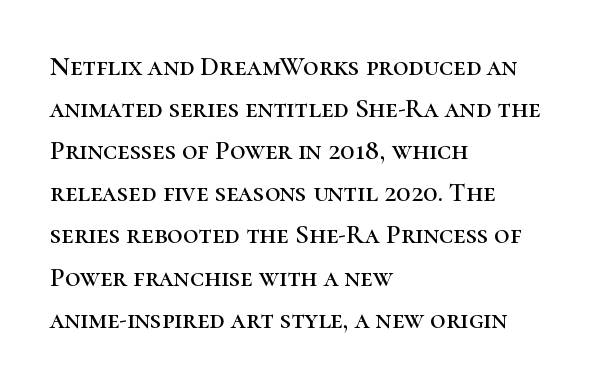
{"italic": "no", "underline": "no", "align": "left", "line_spacing": "normal", "line_spacing_ratio": 1.56, "letter_spacing": "normal", "letter_spacing_em": 0.0, "glyph_px": 27}
